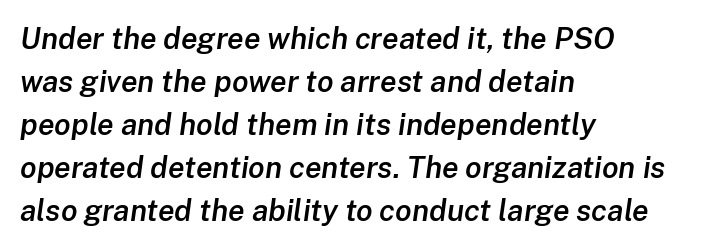
Q: Is the text bold? A: Semi-bold.
Q: Is the text italic (slanted)? A: Yes, it leans right by about 8 degrees.
Q: Is the text underlined? A: No.
Q: How is the paragraph aligned? A: Left-aligned.
Q: Is the spacing between letters normal or unusually wide? A: Normal.
Q: Is the spacing between lines tight, normal or loose? A: Normal.
Q: Width (condensed, normal, or wide)? A: Normal.
Q: Stroke contrast? A: Low.
Q: x-height? A: Medium.
Q: Monospaced? A: No.
